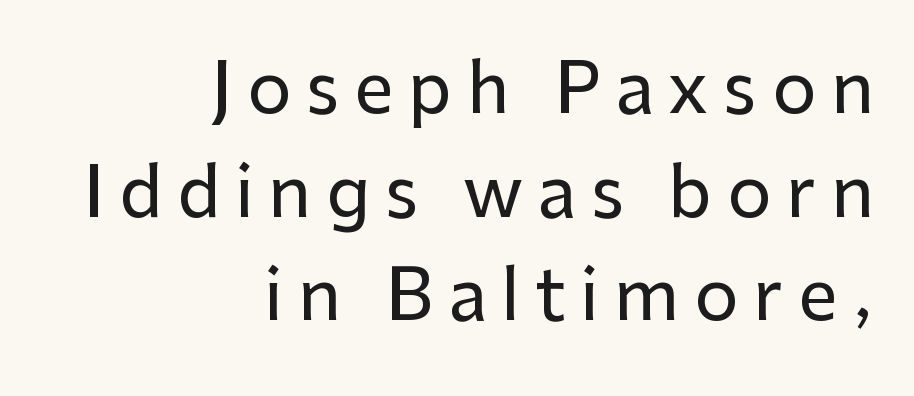
The image shows 70 px sans-serif type, upright; set right-aligned, normal line spacing (1.48x), unusually wide letter spacing (+0.21 em), not underlined; low stroke contrast and a medium x-height.
